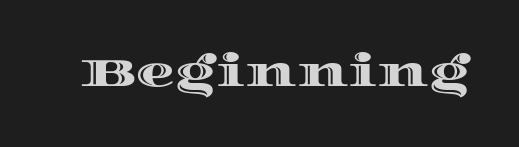
Q: Is the text italic (slanted)? A: No, it is upright.
Q: Is the text underlined? A: No.
Q: Is the spacing between letters normal or unusually wide? A: Normal.
Q: Width (condensed, normal, or wide)? A: Wide.
Q: x-height? A: Large.
Q: Monospaced? A: No.
